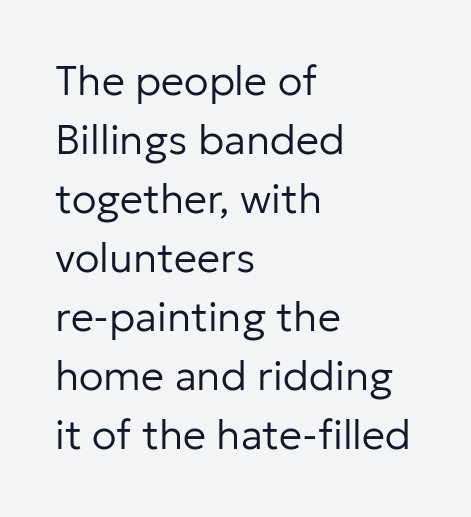
Q: Is the text bold? A: No.
Q: Is the text italic (slanted)? A: No, it is upright.
Q: Is the typeface a serif or a sans-serif typeface? A: Sans-serif.
Q: Is the text underlined? A: No.
Q: How is the paragraph aligned? A: Left-aligned.
Q: Is the spacing between letters normal or unusually wide? A: Normal.
Q: Is the spacing between lines tight, normal or loose? A: Normal.
Q: Width (condensed, normal, or wide)? A: Normal.
Q: Stroke contrast? A: Low.
Q: x-height? A: Medium.
Q: Monospaced? A: No.
